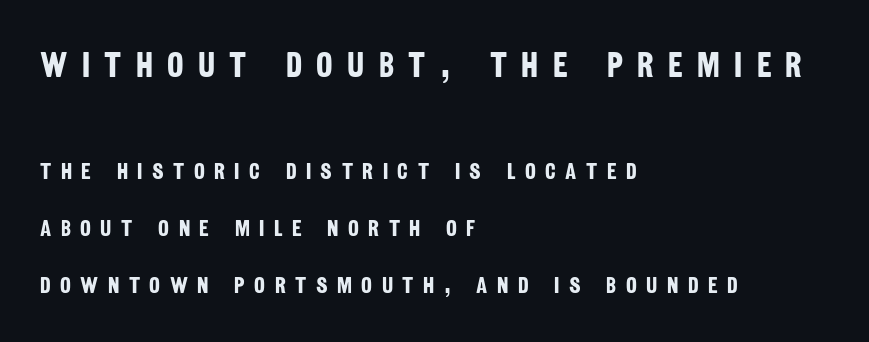
The image shows 35 px bold, condensed sans-serif type; set left-aligned, loose line spacing (2.48x), unusually wide letter spacing (+0.41 em), not underlined; the first (top) block is 1.52x larger; low stroke contrast and a large x-height.
